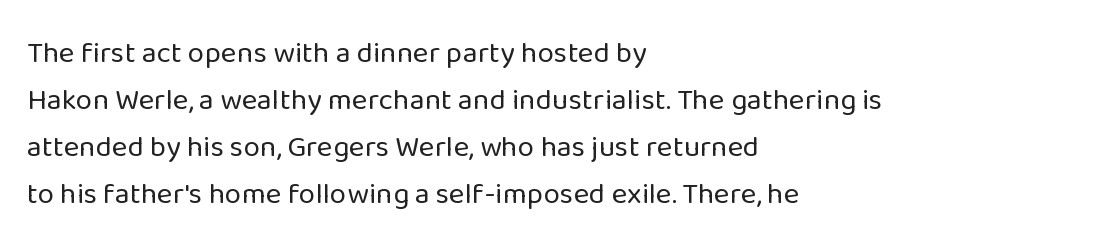
{"serif": "no", "italic": "no", "bold": "no", "weight": "regular", "width": "normal", "stroke_contrast": "low", "x_height": "medium", "monospaced": "no", "underline": "no", "align": "left", "line_spacing": "normal", "line_spacing_ratio": 1.57, "letter_spacing": "normal", "letter_spacing_em": 0.0, "glyph_px": 30}
